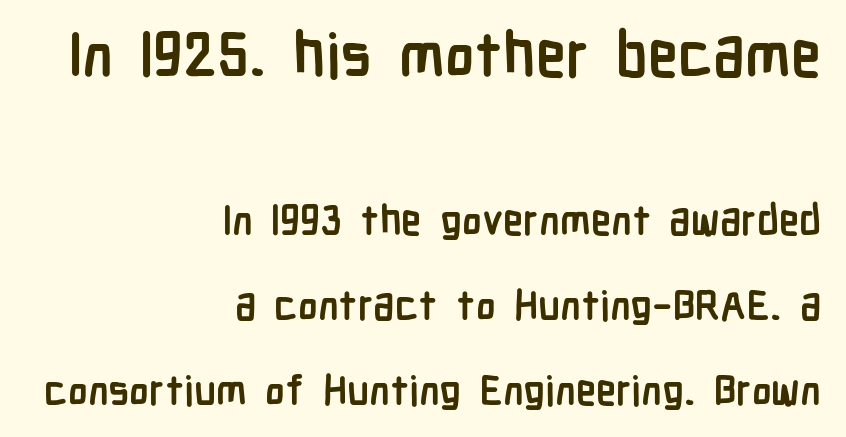
Each row of text sits above clean, open space. What stands out about the letter spacing? Nothing — it is the standard amount. Tall strokes in this sample are plumb rather than angled. Type size steps down from the first block to the second. The lines in this sample share a right terminus and differ only in where they begin.
